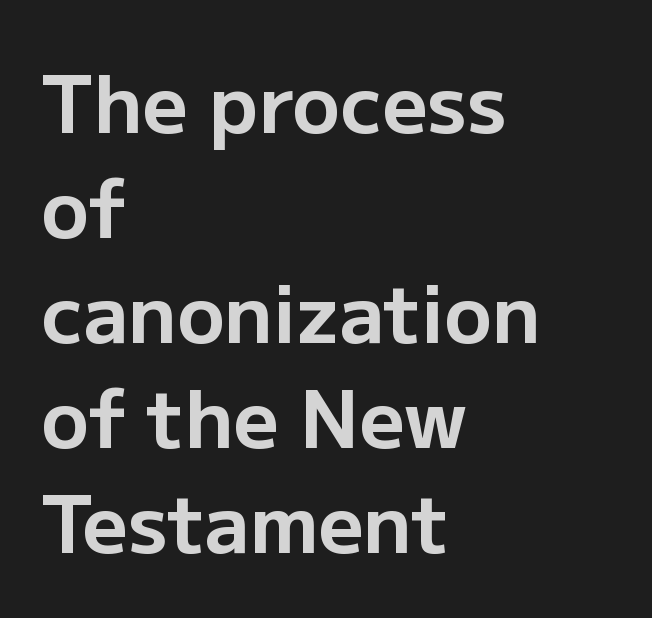
{"serif": "no", "italic": "no", "bold": "yes", "weight": "bold", "width": "normal", "stroke_contrast": "low", "x_height": "medium", "monospaced": "no", "underline": "no", "align": "left", "line_spacing": "normal", "line_spacing_ratio": 1.33, "letter_spacing": "normal", "letter_spacing_em": 0.0, "glyph_px": 79}
